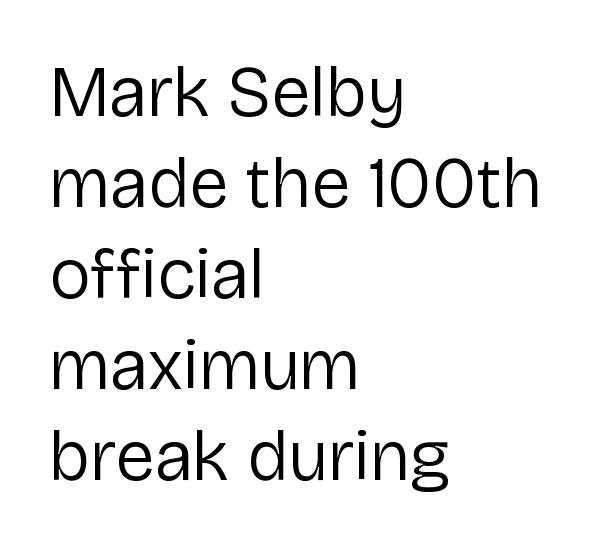
{"serif": "no", "italic": "no", "bold": "no", "weight": "regular", "width": "normal", "stroke_contrast": "low", "x_height": "medium", "monospaced": "no", "underline": "no", "align": "left", "line_spacing": "normal", "line_spacing_ratio": 1.28, "letter_spacing": "normal", "letter_spacing_em": 0.0, "glyph_px": 71}
